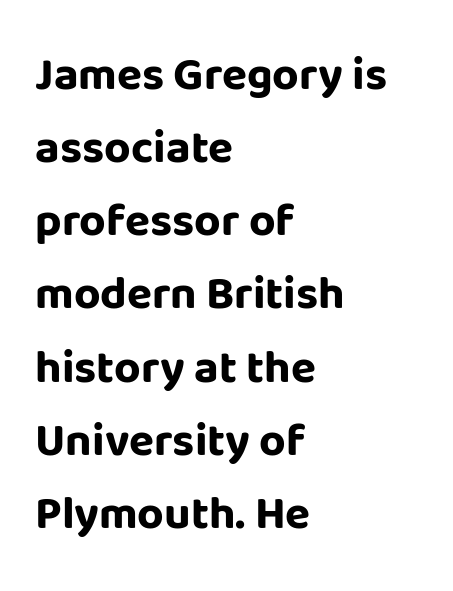
The image shows 46 px bold sans-serif type, upright; set left-aligned, normal line spacing (1.59x), normal letter spacing, not underlined; low stroke contrast and a large x-height.
